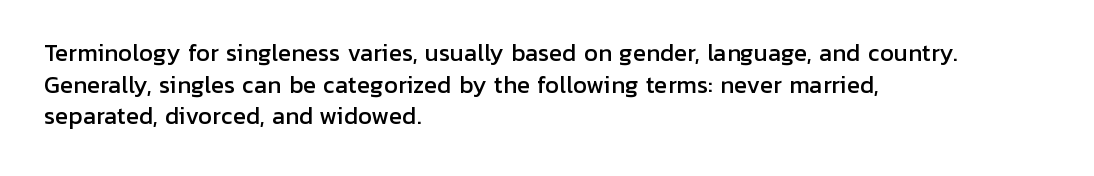
{"italic": "no", "underline": "no", "align": "left", "line_spacing": "normal", "line_spacing_ratio": 1.44, "letter_spacing": "normal", "letter_spacing_em": 0.0, "glyph_px": 22}
